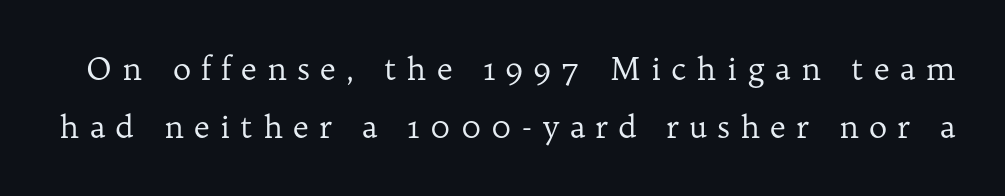
Q: Is the text bold? A: No.
Q: Is the text italic (slanted)? A: No, it is upright.
Q: Is the typeface a serif or a sans-serif typeface? A: Serif.
Q: Is the text underlined? A: No.
Q: Is the spacing between letters normal or unusually wide? A: Unusually wide.
Q: Width (condensed, normal, or wide)? A: Normal.
Q: Stroke contrast? A: Low.
Q: x-height? A: Medium.
Q: Monospaced? A: No.
